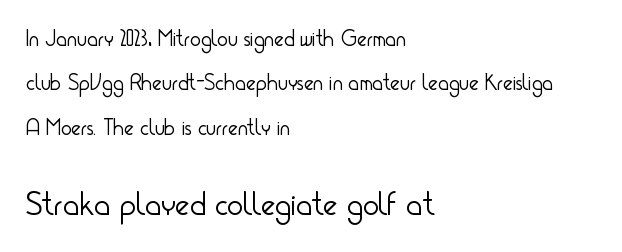
{"serif": "no", "italic": "no", "bold": "no", "weight": "light", "width": "condensed", "stroke_contrast": "low", "x_height": "small", "monospaced": "no", "underline": "no", "align": "left", "line_spacing": "loose", "line_spacing_ratio": 1.93, "letter_spacing": "normal", "letter_spacing_em": 0.0, "larger_block": "second", "size_ratio": 1.48, "glyph_px": 34}
